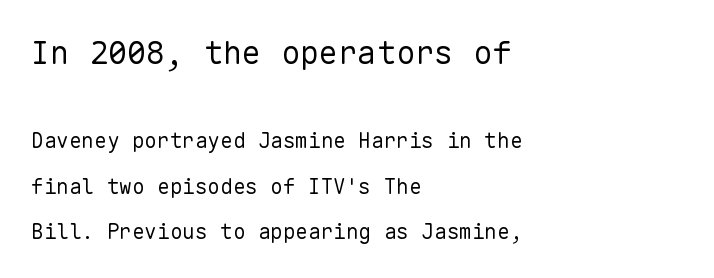
Q: Is the text bold? A: No.
Q: Is the text italic (slanted)? A: No, it is upright.
Q: Is the typeface a serif or a sans-serif typeface? A: Sans-serif.
Q: Is the text underlined? A: No.
Q: How is the paragraph aligned? A: Left-aligned.
Q: Is the spacing between letters normal or unusually wide? A: Normal.
Q: Is the spacing between lines tight, normal or loose? A: Loose.
Q: Which block of text is set in a larger size, the first (top) or the second (bottom)? A: The first (top) one.
Q: Width (condensed, normal, or wide)? A: Normal.
Q: Stroke contrast? A: Low.
Q: x-height? A: Medium.
Q: Monospaced? A: Yes.
